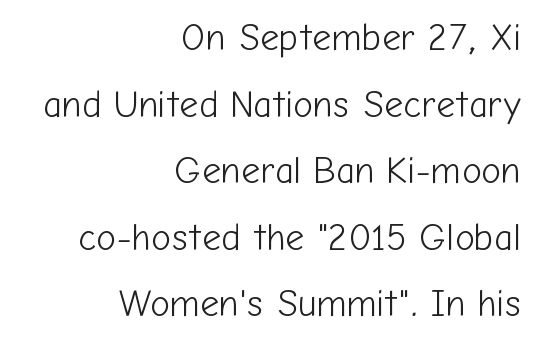
Q: Is the text bold? A: No.
Q: Is the text italic (slanted)? A: No, it is upright.
Q: Is the typeface a serif or a sans-serif typeface? A: Sans-serif.
Q: Is the text underlined? A: No.
Q: How is the paragraph aligned? A: Right-aligned.
Q: Is the spacing between letters normal or unusually wide? A: Normal.
Q: Width (condensed, normal, or wide)? A: Normal.
Q: Stroke contrast? A: Low.
Q: x-height? A: Medium.
Q: Monospaced? A: No.
